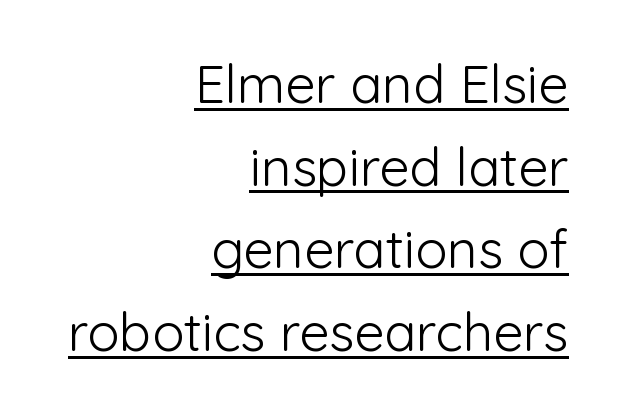
The image shows 53 px light sans-serif type, upright; set right-aligned, normal line spacing (1.56x), normal letter spacing, underlined; low stroke contrast and a medium x-height.
